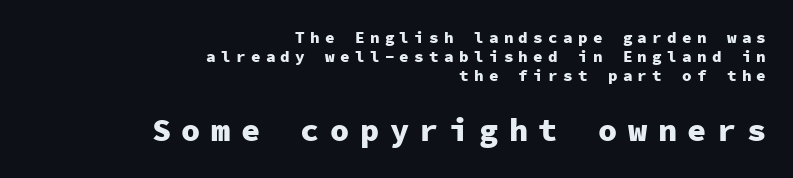
{"serif": "no", "italic": "no", "bold": "yes", "weight": "heavy", "width": "normal", "stroke_contrast": "low", "x_height": "medium", "monospaced": "yes", "underline": "no", "align": "right", "line_spacing_ratio": 1.18, "letter_spacing": "wide", "letter_spacing_em": 0.33, "larger_block": "second", "size_ratio": 2.0, "glyph_px": 32}
